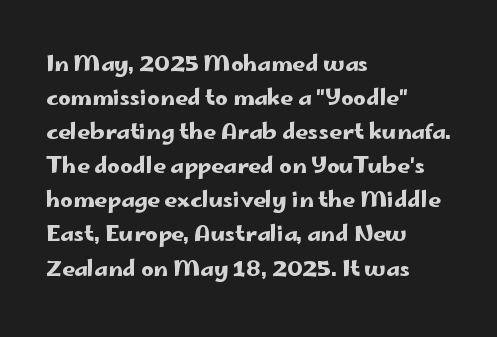
Q: Is the text italic (slanted)? A: No, it is upright.
Q: Is the text underlined? A: No.
Q: How is the paragraph aligned? A: Left-aligned.
Q: Is the spacing between letters normal or unusually wide? A: Normal.
Q: Is the spacing between lines tight, normal or loose? A: Normal.
